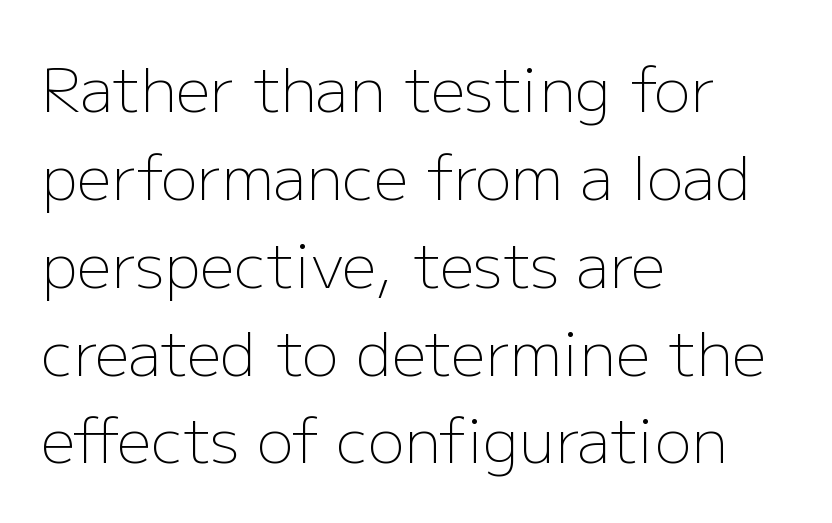
{"serif": "no", "italic": "no", "bold": "no", "weight": "light", "width": "normal", "stroke_contrast": "low", "x_height": "medium", "monospaced": "no", "underline": "no", "align": "left", "line_spacing": "normal", "line_spacing_ratio": 1.44, "letter_spacing": "normal", "letter_spacing_em": 0.0, "glyph_px": 61}
